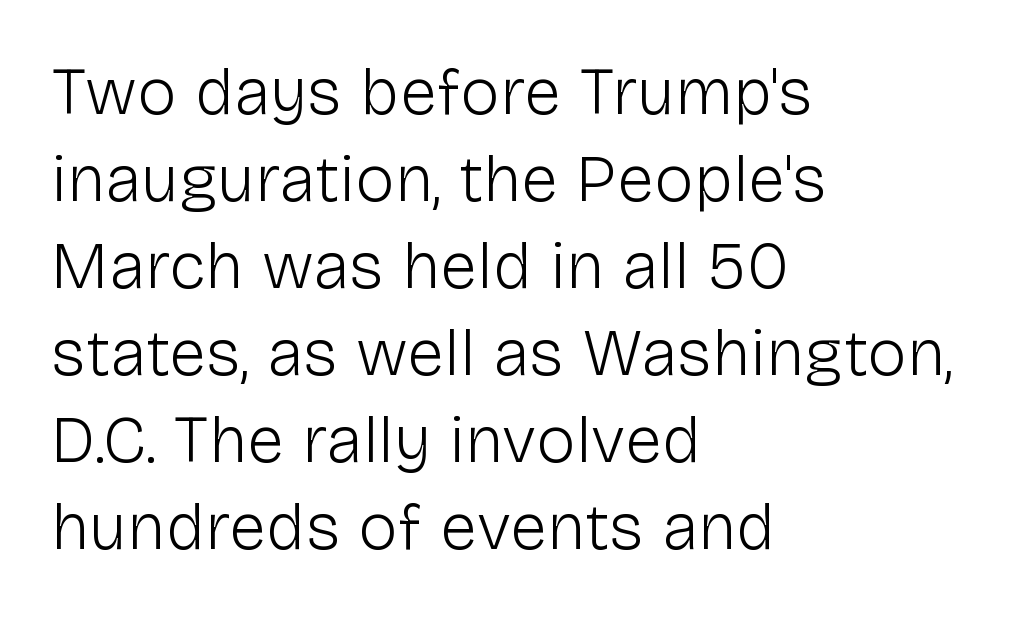
Q: Is the text bold? A: No.
Q: Is the text italic (slanted)? A: No, it is upright.
Q: Is the typeface a serif or a sans-serif typeface? A: Sans-serif.
Q: Is the text underlined? A: No.
Q: How is the paragraph aligned? A: Left-aligned.
Q: Is the spacing between letters normal or unusually wide? A: Normal.
Q: Is the spacing between lines tight, normal or loose? A: Normal.
Q: Width (condensed, normal, or wide)? A: Normal.
Q: Stroke contrast? A: Low.
Q: x-height? A: Medium.
Q: Monospaced? A: No.
